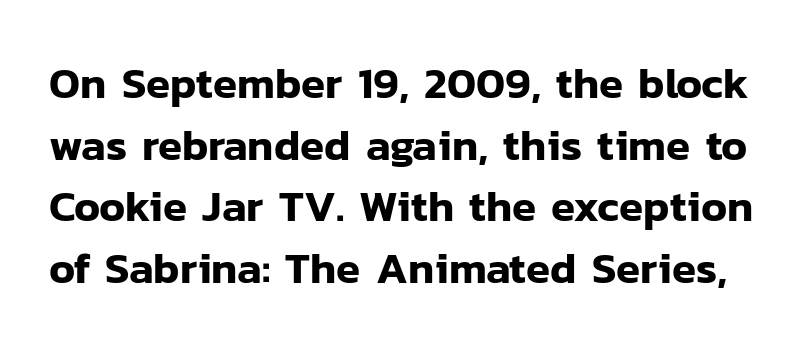
The image shows 44 px sans-serif type, upright; set normal line spacing (1.4x), normal letter spacing, not underlined; low stroke contrast and a medium x-height.
